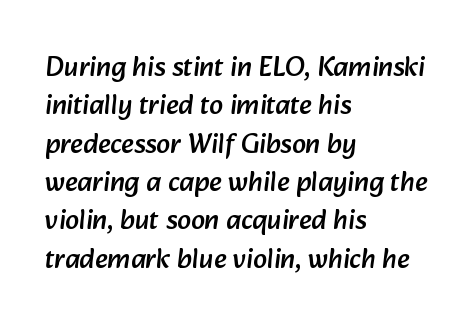
{"serif": "no", "width": "normal", "stroke_contrast": "low", "x_height": "medium", "monospaced": "no", "underline": "no", "align": "left", "line_spacing": "normal", "line_spacing_ratio": 1.37, "letter_spacing": "normal", "letter_spacing_em": 0.0, "glyph_px": 28}
